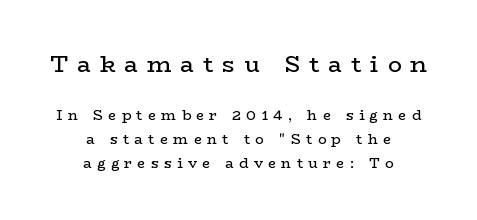
{"italic": "no", "bold": "no", "underline": "no", "align": "center", "line_spacing_ratio": 1.71, "letter_spacing": "wide", "letter_spacing_em": 0.39, "larger_block": "first", "size_ratio": 1.64, "glyph_px": 23}
